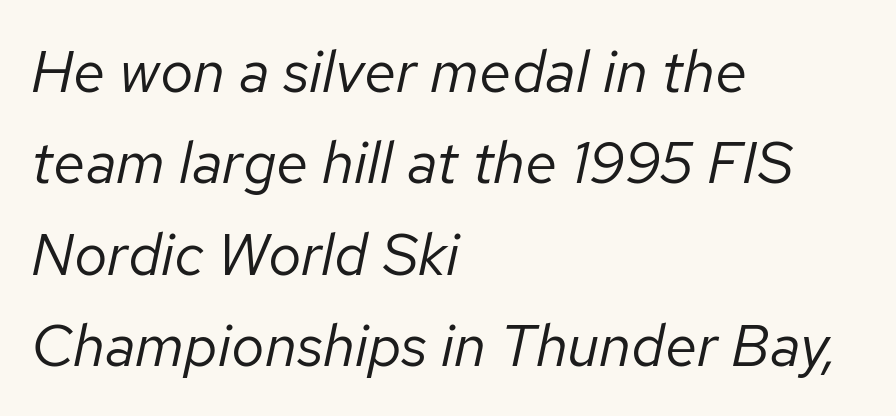
The image shows 59 px regular-weight type, italic (leaning right); set left-aligned, normal line spacing (1.55x), normal letter spacing, not underlined; low stroke contrast and a medium x-height.
